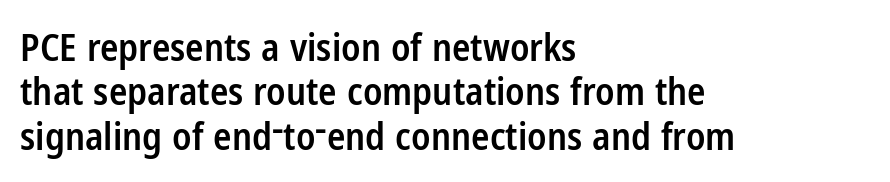
A sans-serif font was chosen for this passage. It's the straight-up-and-down kind of type. This sample has the flowing, uneven cadence of proportional lettering. The baseline area is clear.
